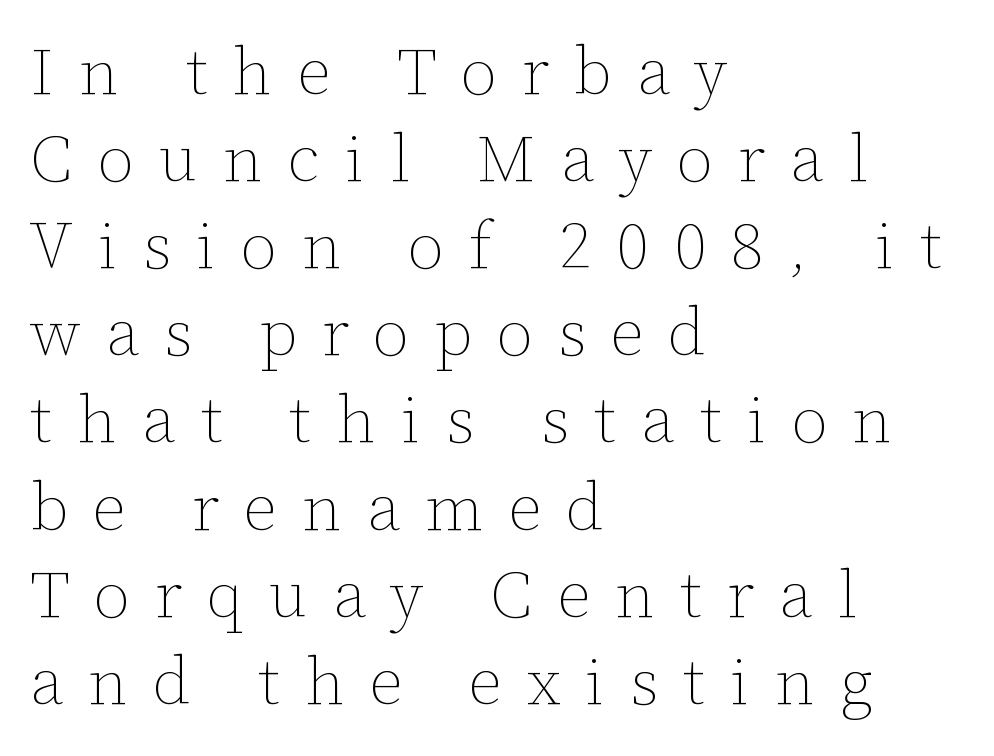
Q: Is the text bold? A: No.
Q: Is the text italic (slanted)? A: No, it is upright.
Q: Is the text underlined? A: No.
Q: How is the paragraph aligned? A: Left-aligned.
Q: Is the spacing between letters normal or unusually wide? A: Unusually wide.
Q: Is the spacing between lines tight, normal or loose? A: Normal.
Q: Width (condensed, normal, or wide)? A: Normal.
Q: Stroke contrast? A: Low.
Q: x-height? A: Medium.
Q: Monospaced? A: No.
